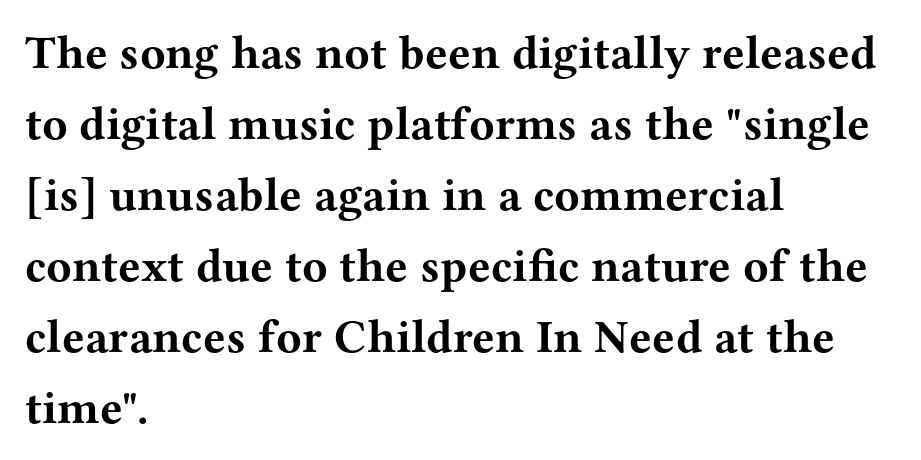
The image shows 47 px bold, wide serif type, upright; set left-aligned, normal line spacing (1.51x), normal letter spacing, not underlined; medium stroke contrast and a medium x-height.
